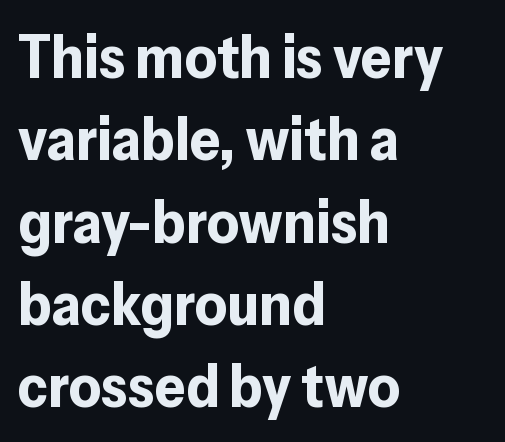
{"serif": "no", "italic": "no", "bold": "yes", "weight": "bold", "width": "normal", "stroke_contrast": "low", "x_height": "medium", "monospaced": "no", "underline": "no", "align": "left", "line_spacing": "normal", "line_spacing_ratio": 1.35, "letter_spacing": "normal", "letter_spacing_em": 0.0, "glyph_px": 61}
